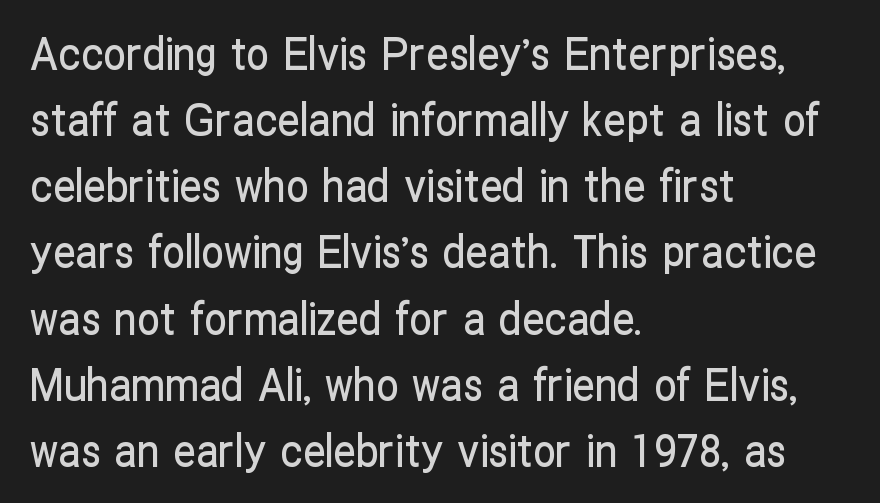
These lines stack with their left ends in a neat column. Decoration check: the copy has no underline. It's the straight-up-and-down kind of type. The letters advance in unequal steps, a hallmark of proportional type.
